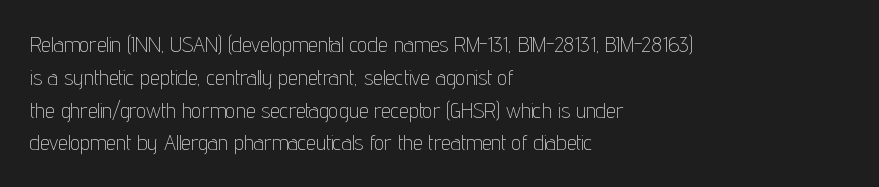
The image shows 22 px text type, upright; set left-aligned, normal line spacing (1.49x), normal letter spacing, not underlined.
